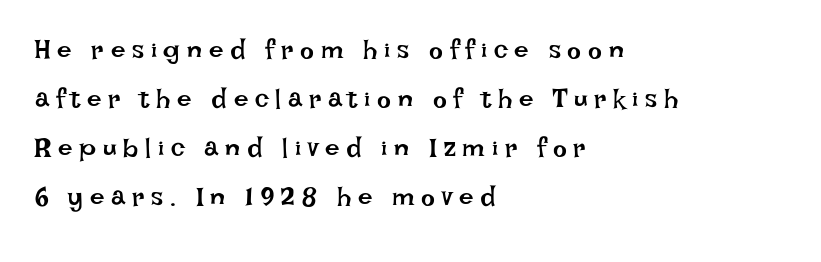
Q: Is the text bold? A: No.
Q: Is the text italic (slanted)? A: No, it is upright.
Q: Is the text underlined? A: No.
Q: How is the paragraph aligned? A: Left-aligned.
Q: Is the spacing between letters normal or unusually wide? A: Unusually wide.
